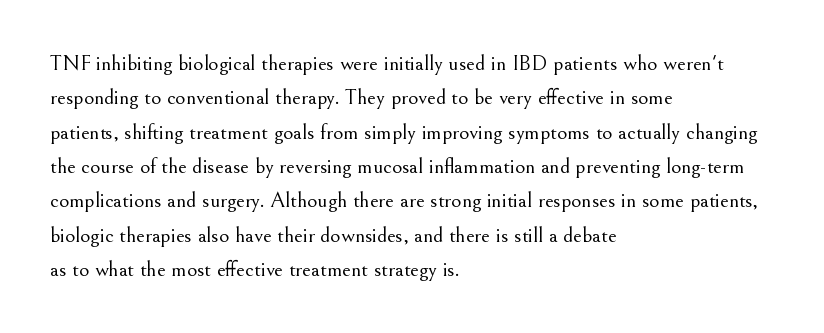
{"italic": "no", "bold": "no", "underline": "no", "align": "left", "line_spacing": "normal", "line_spacing_ratio": 1.56, "letter_spacing": "normal", "letter_spacing_em": 0.0, "glyph_px": 22}
